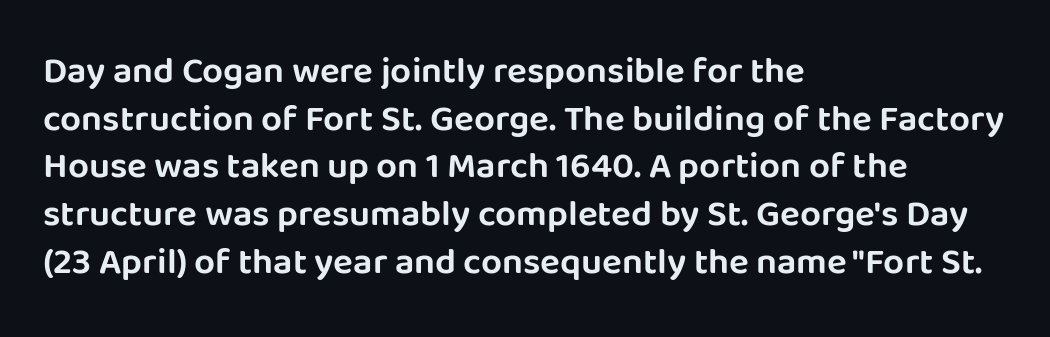
The image shows 37 px sans-serif type, upright; set left-aligned, normal line spacing (1.29x), normal letter spacing, not underlined; low stroke contrast and a large x-height.
